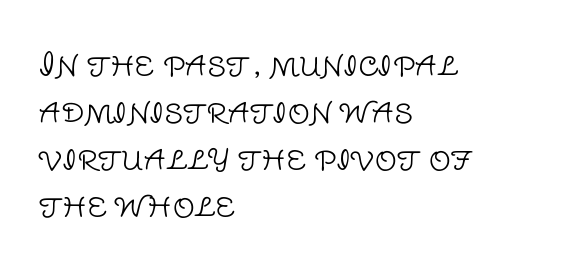
Alignment: flush left. A sans-serif font was chosen for this passage. The letterforms sit at book weight or below. Glyph-to-glyph distance matches everyday printed text. Decoration check: the copy has no underline. The line-height multiplier appears to be the usual default.
